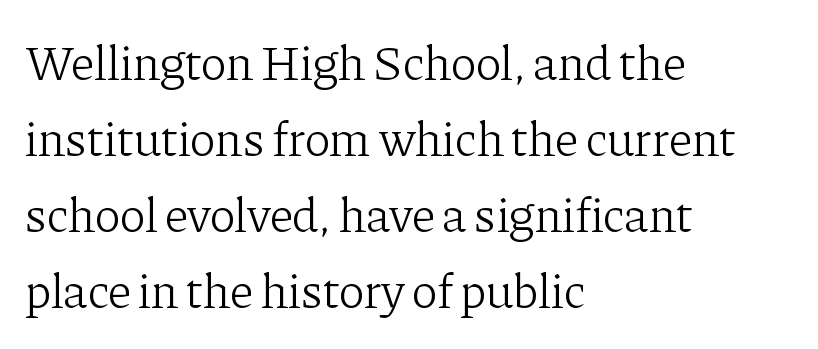
{"serif": "yes", "italic": "no", "bold": "no", "weight": "light", "width": "normal", "stroke_contrast": "low", "x_height": "medium", "monospaced": "no", "underline": "no", "align": "left", "line_spacing": "normal", "line_spacing_ratio": 1.55, "letter_spacing": "normal", "letter_spacing_em": 0.0, "glyph_px": 49}
